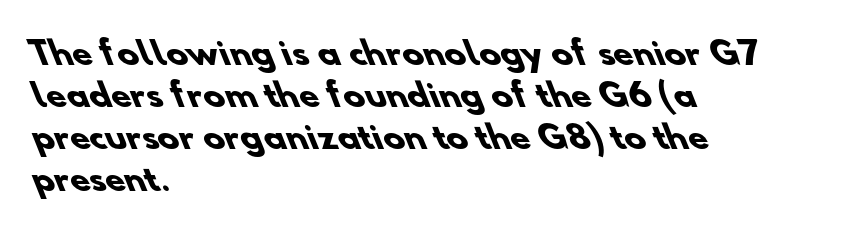
{"serif": "no", "bold": "yes", "weight": "heavy", "width": "normal", "stroke_contrast": "low", "x_height": "small", "monospaced": "no", "underline": "no", "align": "left", "line_spacing": "normal", "line_spacing_ratio": 1.31, "letter_spacing": "normal", "letter_spacing_em": 0.0, "glyph_px": 32}
